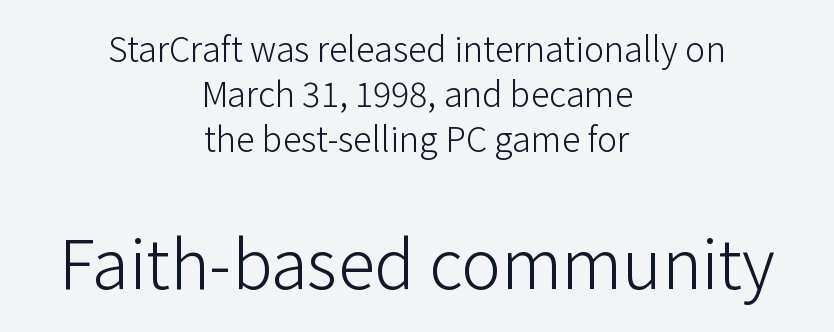
Q: Is the text bold? A: No.
Q: Is the text italic (slanted)? A: No, it is upright.
Q: Is the typeface a serif or a sans-serif typeface? A: Sans-serif.
Q: Is the text underlined? A: No.
Q: How is the paragraph aligned? A: Centered.
Q: Is the spacing between letters normal or unusually wide? A: Normal.
Q: Is the spacing between lines tight, normal or loose? A: Normal.
Q: Which block of text is set in a larger size, the first (top) or the second (bottom)? A: The second (bottom) one.
Q: Width (condensed, normal, or wide)? A: Normal.
Q: Stroke contrast? A: Low.
Q: x-height? A: Medium.
Q: Monospaced? A: No.
